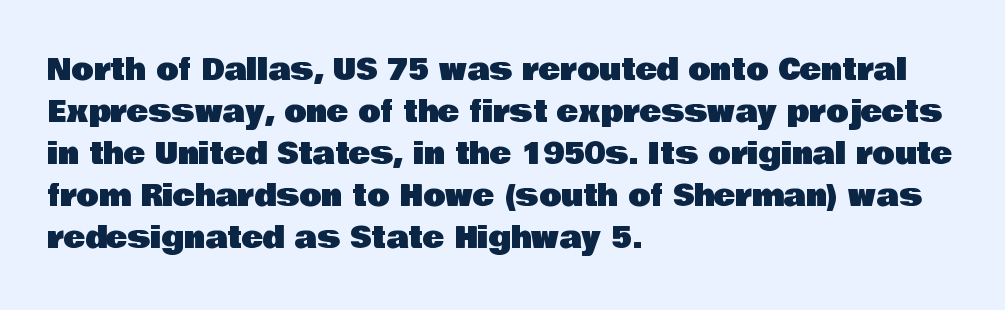
Line starts are locked; line ends wander. Letter spacing: default. Type style note: lacks serifs. The strip under each line holds only bare page.
